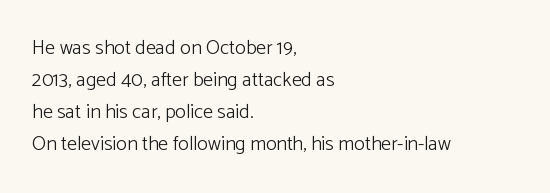
Caption: standard tracking, unaltered. The line-height multiplier appears to be the usual default. Type without underlining. This sample uses an upright cut, with every glyph sitting square on the baseline. This rendering uses left alignment, leaving the right contour irregular. The characters are drawn with everyday or finer stroke widths.
